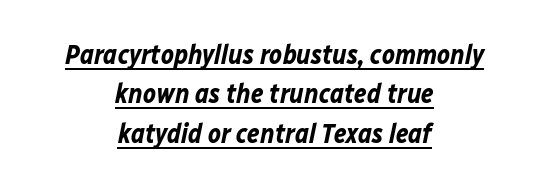
Q: Is the text bold? A: Yes.
Q: Is the text italic (slanted)? A: Yes, it leans right by about 12 degrees.
Q: Is the text underlined? A: Yes.
Q: How is the paragraph aligned? A: Centered.
Q: Is the spacing between letters normal or unusually wide? A: Normal.
Q: Is the spacing between lines tight, normal or loose? A: Normal.
